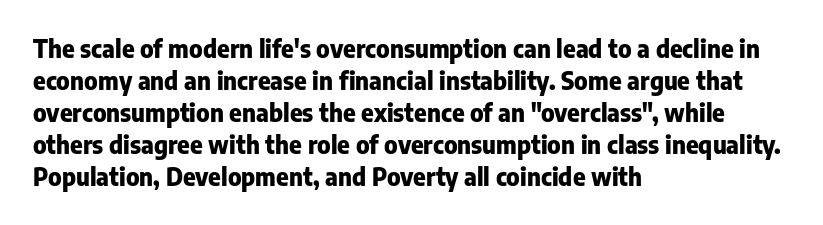
How are the letters spaced? Ordinarily, with no added tracking. Left-aligned paragraph, ragged on the right. The rows are spaced the way most documents space them. The glyphs are unaccompanied by any horizontal stroke below them. Weight check: bold — yes, fully. Ordinary non-slanted type is in use.
